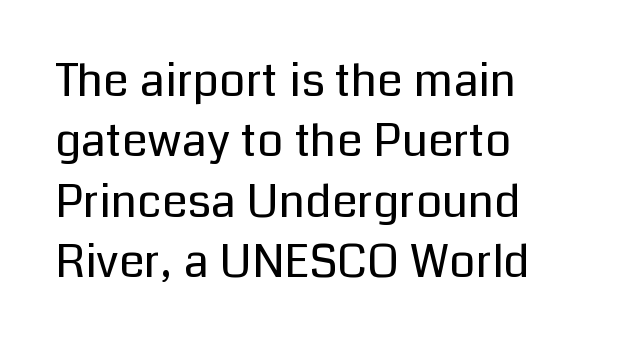
Q: Is the text bold? A: No.
Q: Is the text italic (slanted)? A: No, it is upright.
Q: Is the typeface a serif or a sans-serif typeface? A: Sans-serif.
Q: Is the text underlined? A: No.
Q: How is the paragraph aligned? A: Left-aligned.
Q: Is the spacing between letters normal or unusually wide? A: Normal.
Q: Is the spacing between lines tight, normal or loose? A: Normal.
Q: Width (condensed, normal, or wide)? A: Normal.
Q: Stroke contrast? A: Low.
Q: x-height? A: Medium.
Q: Monospaced? A: No.
